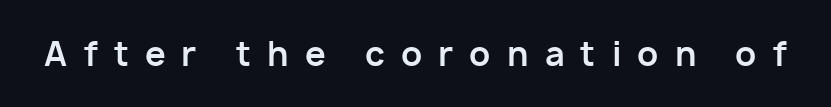
The image shows 33 px bold sans-serif type, upright; set unusually wide letter spacing (+0.49 em), not underlined; low stroke contrast and a medium x-height.
